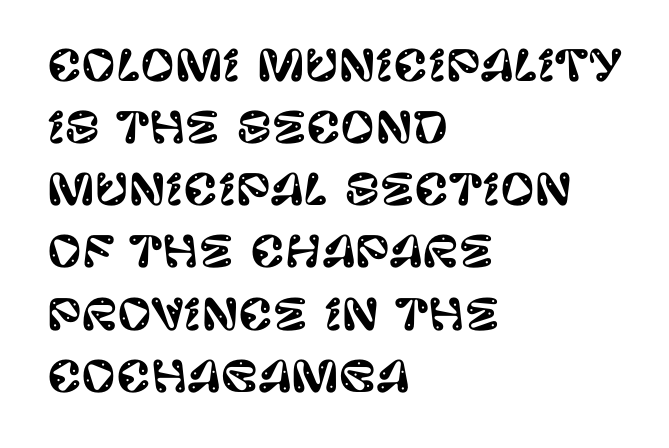
Q: Is the text italic (slanted)? A: Yes.
Q: Is the typeface a serif or a sans-serif typeface? A: Sans-serif.
Q: Is the text underlined? A: No.
Q: How is the paragraph aligned? A: Left-aligned.
Q: Is the spacing between letters normal or unusually wide? A: Normal.
Q: Is the spacing between lines tight, normal or loose? A: Normal.
Q: Width (condensed, normal, or wide)? A: Normal.
Q: Stroke contrast? A: Low.
Q: x-height? A: Large.
Q: Monospaced? A: No.
